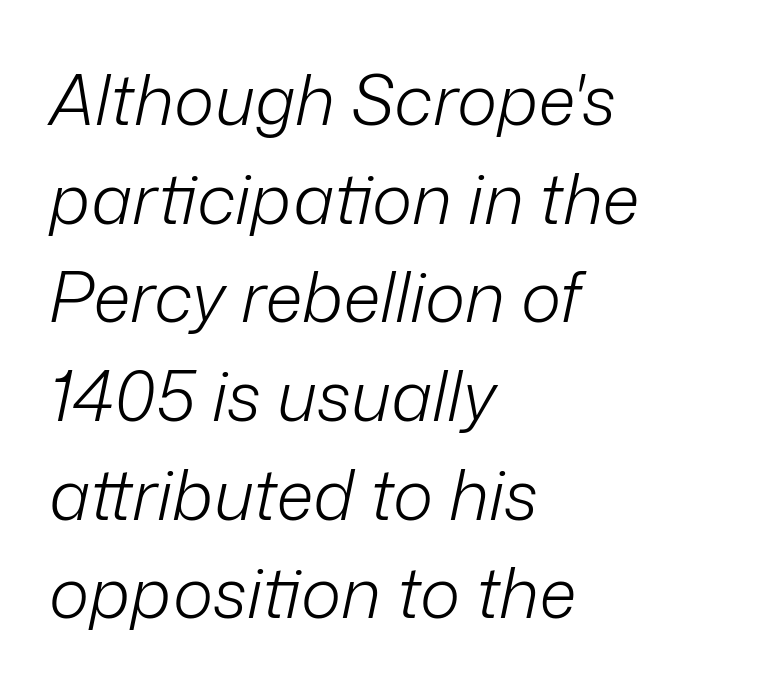
Q: Is the text bold? A: No.
Q: Is the text italic (slanted)? A: Yes, it leans right by about 12 degrees.
Q: Is the text underlined? A: No.
Q: How is the paragraph aligned? A: Left-aligned.
Q: Is the spacing between letters normal or unusually wide? A: Normal.
Q: Is the spacing between lines tight, normal or loose? A: Normal.
Q: Width (condensed, normal, or wide)? A: Normal.
Q: Stroke contrast? A: Low.
Q: x-height? A: Medium.
Q: Monospaced? A: No.
